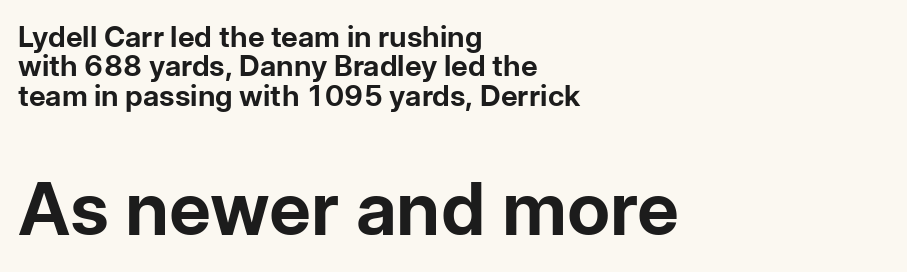
The image shows 73 px bold sans-serif type, upright; set left-aligned, tight line spacing (1.01x), normal letter spacing, not underlined; the second (bottom) block is 2.52x larger; low stroke contrast and a medium x-height.
